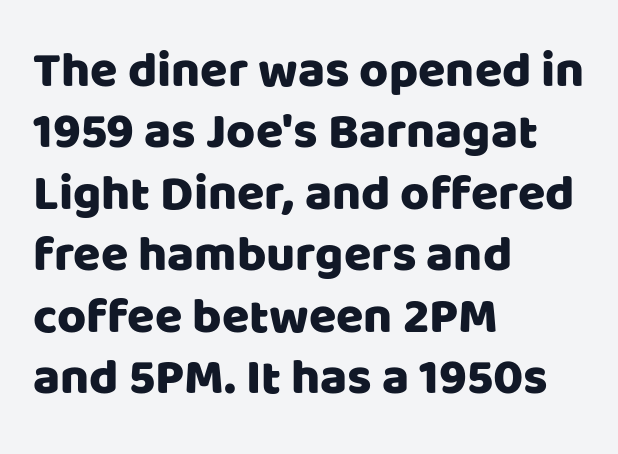
Posture: vertical. Default kerning and tracking; the words read as compact shapes. The paragraph shown leans on its left margin. The specimen omits any rule beneath the text block's lines. Character widths vary here, with narrow letters taking less room than wide ones.
